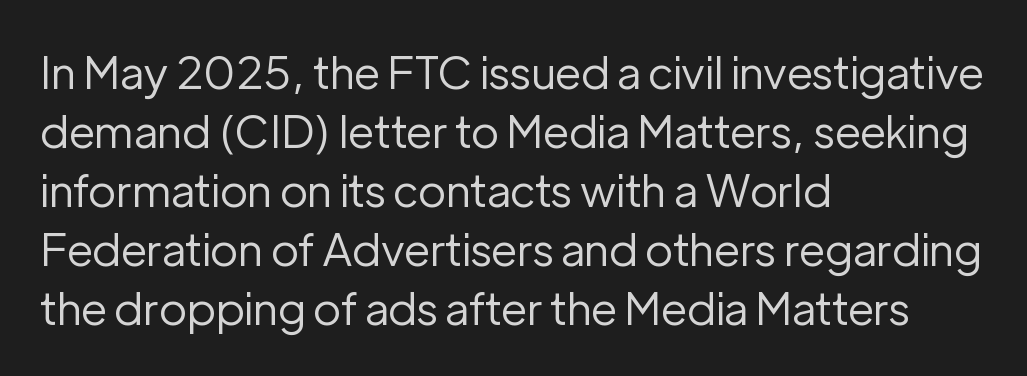
Beneath every word, the page is bare. Standard letterfit; no display-style spreading of the glyphs. Leading matches the norm, producing a regular column. The letters carry no serifs — their stems end cleanly without finishing strokes. The font's upright variant was chosen for this text. These lines stack with their left ends in a neat column.
